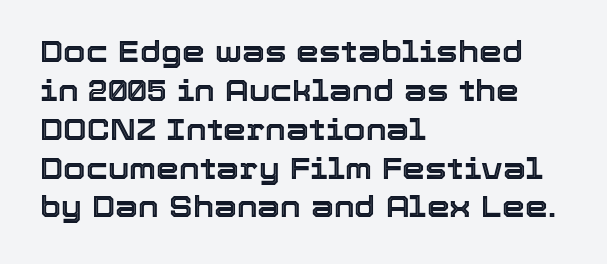
{"italic": "no", "width": "normal", "x_height": "medium", "monospaced": "no", "underline": "no", "align": "left", "line_spacing": "normal", "line_spacing_ratio": 1.34, "letter_spacing": "normal", "letter_spacing_em": 0.0, "glyph_px": 29}
